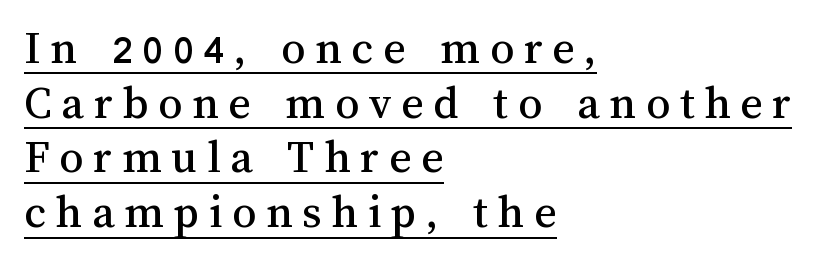
Honestly, the rows look squashed on top of each other. Substantial extra tracking has been applied to these lines. Line beginnings align vertically; line endings do not. Posture: vertical.
